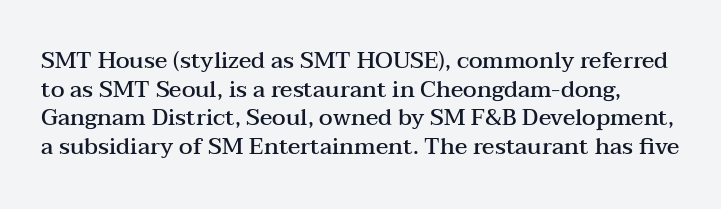
The image shows 23 px text type, upright; set normal line spacing (1.25x), normal letter spacing, not underlined.
